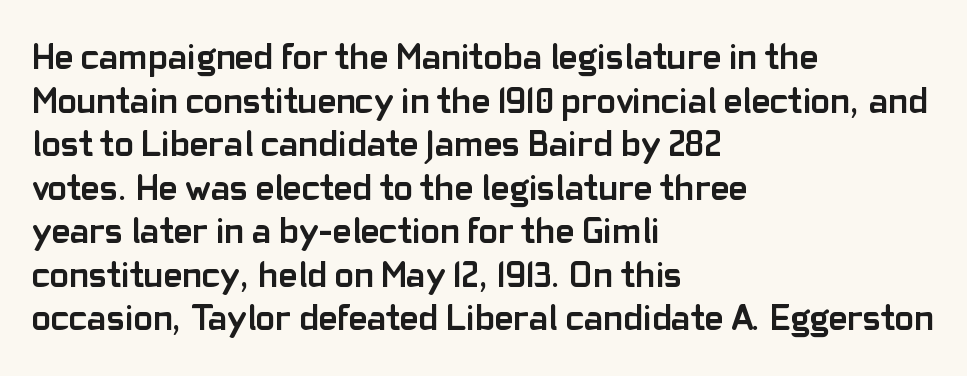
The space beneath each line is pristine and unruled. Note the varied advance widths — an 'i' is clearly narrower than an 'm'. The font's upright variant was chosen for this text. Font category for this specimen: sans-serif.
